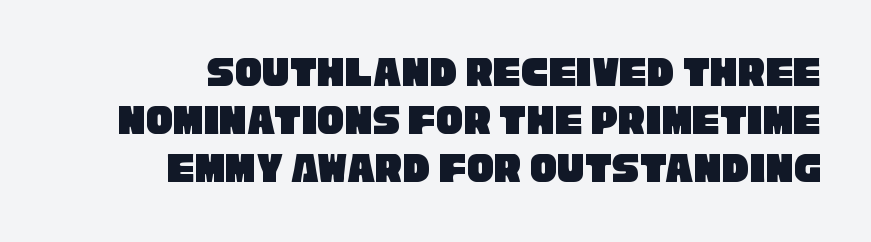
Q: Is the typeface a serif or a sans-serif typeface? A: Sans-serif.
Q: Is the text underlined? A: No.
Q: How is the paragraph aligned? A: Right-aligned.
Q: Is the spacing between letters normal or unusually wide? A: Normal.
Q: Is the spacing between lines tight, normal or loose? A: Tight.
Q: Width (condensed, normal, or wide)? A: Condensed.
Q: Stroke contrast? A: Low.
Q: x-height? A: Large.
Q: Monospaced? A: No.
